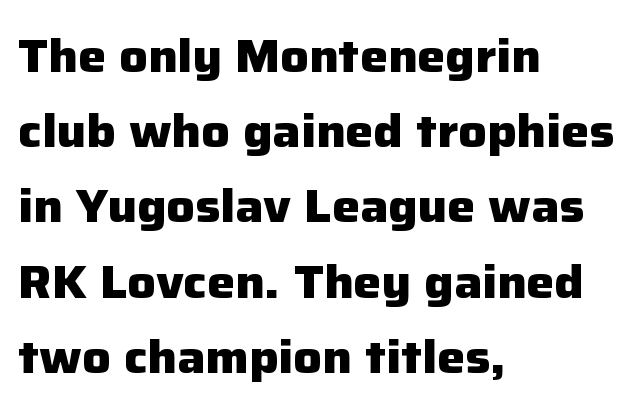
{"serif": "no", "italic": "no", "bold": "yes", "weight": "heavy", "width": "normal", "stroke_contrast": "low", "x_height": "medium", "monospaced": "no", "underline": "no", "align": "left", "line_spacing": "normal", "line_spacing_ratio": 1.6, "letter_spacing": "normal", "letter_spacing_em": 0.0, "glyph_px": 47}
